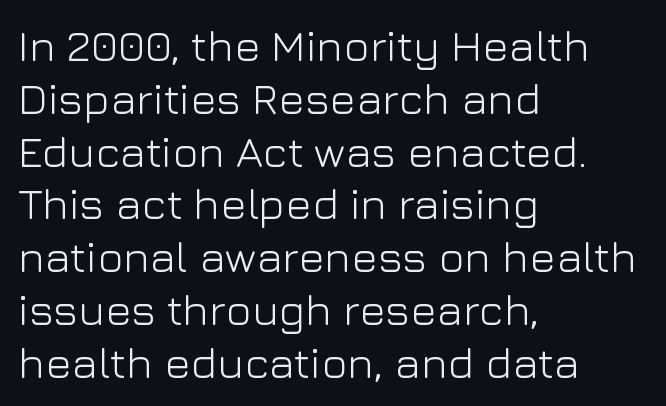
{"serif": "no", "italic": "no", "bold": "no", "weight": "light", "width": "normal", "stroke_contrast": "low", "x_height": "medium", "monospaced": "no", "underline": "no", "align": "left", "line_spacing_ratio": 1.2, "letter_spacing": "normal", "letter_spacing_em": 0.0, "glyph_px": 44}
